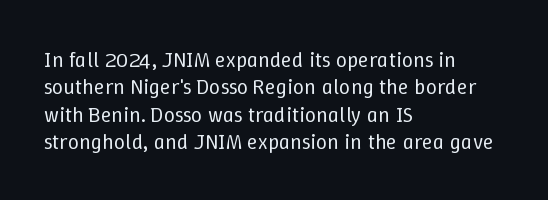
Q: Is the text bold? A: No.
Q: Is the text italic (slanted)? A: No, it is upright.
Q: Is the text underlined? A: No.
Q: How is the paragraph aligned? A: Left-aligned.
Q: Is the spacing between letters normal or unusually wide? A: Normal.
